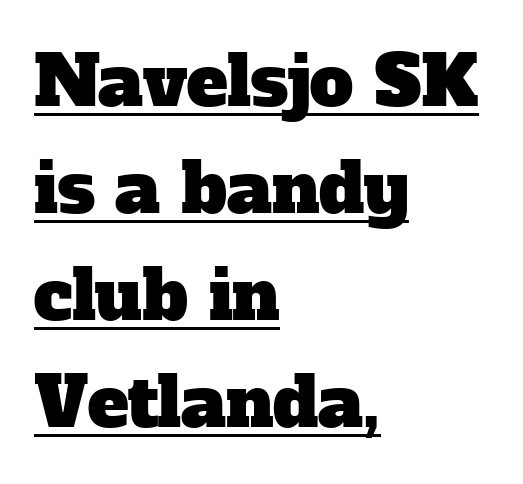
{"serif": "yes", "width": "normal", "stroke_contrast": "low", "x_height": "medium", "monospaced": "no", "underline": "yes", "align": "left", "line_spacing": "normal", "line_spacing_ratio": 1.55, "letter_spacing": "normal", "letter_spacing_em": 0.0, "glyph_px": 69}
